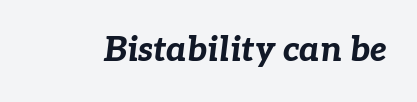
{"italic": "yes", "lean": "right", "slant_degrees": 7, "bold": "yes", "weight": "bold", "width": "normal", "stroke_contrast": "low", "x_height": "medium", "monospaced": "no", "underline": "no", "letter_spacing": "normal", "letter_spacing_em": 0.0, "glyph_px": 34}
